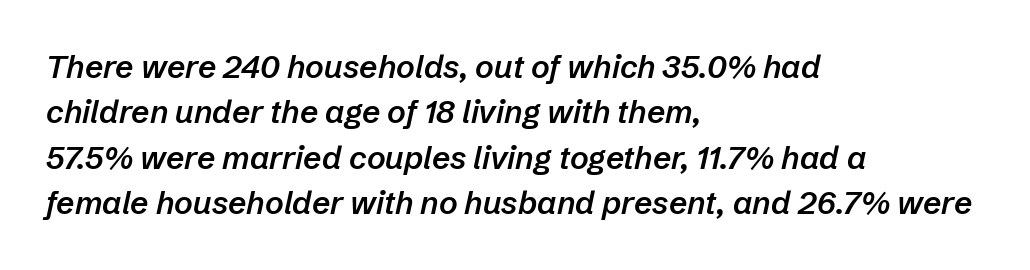
Q: Is the text bold? A: Semi-bold.
Q: Is the text italic (slanted)? A: Yes, it leans right by about 12 degrees.
Q: Is the text underlined? A: No.
Q: How is the paragraph aligned? A: Left-aligned.
Q: Is the spacing between letters normal or unusually wide? A: Normal.
Q: Is the spacing between lines tight, normal or loose? A: Normal.
Q: Width (condensed, normal, or wide)? A: Normal.
Q: Stroke contrast? A: Low.
Q: x-height? A: Medium.
Q: Monospaced? A: No.
